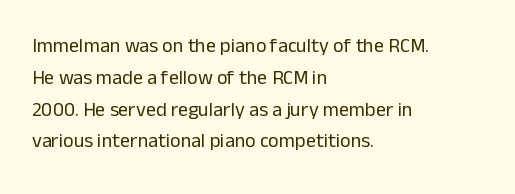
This is not heavy type; no bold has been used. Tracking here is standard; glyphs follow each other at the usual distance. Horizontal bands of white between lines are of average thickness. Underlining? Definitely not there. A student would call this left alignment; a typographer would say flush left, rag right.
